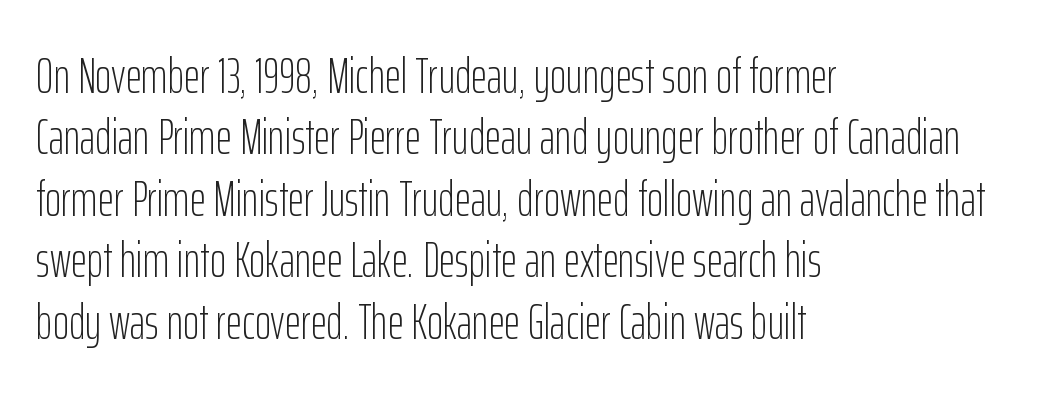
The image shows 50 px light, condensed sans-serif type, upright; set left-aligned, line spacing 1.23x, normal letter spacing, not underlined; low stroke contrast and a medium x-height.
